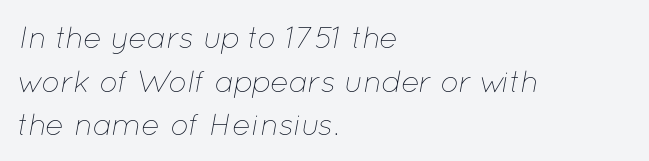
{"italic": "yes", "lean": "right", "slant_degrees": 12, "bold": "no", "weight": "thin", "width": "normal", "stroke_contrast": "low", "x_height": "medium", "monospaced": "no", "underline": "no", "align": "left", "line_spacing": "normal", "line_spacing_ratio": 1.41, "letter_spacing": "normal", "letter_spacing_em": 0.0, "glyph_px": 31}
